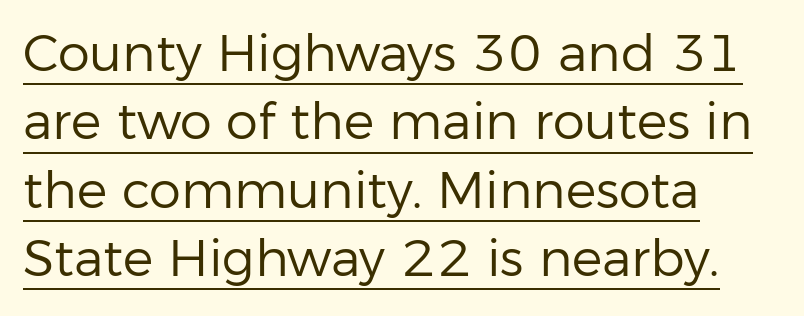
Think of a printed novel: that variable character pitch is what you see here. Stem width sits at or under what a default text font uses. Line beginnings align vertically; line endings do not. Posture: straight, roman, zero tilt.
